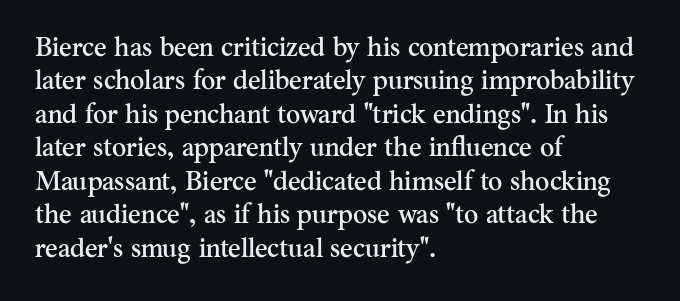
Q: Is the text italic (slanted)? A: No, it is upright.
Q: Is the text underlined? A: No.
Q: How is the paragraph aligned? A: Left-aligned.
Q: Is the spacing between letters normal or unusually wide? A: Normal.
